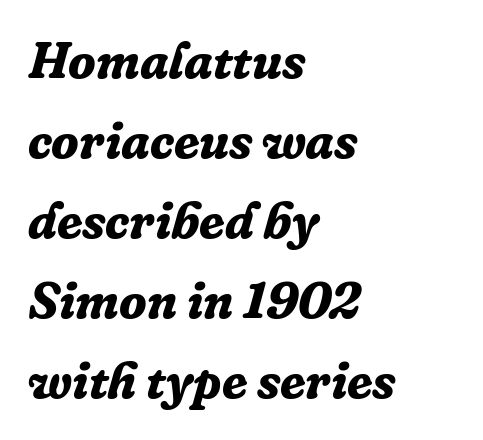
The image shows 51 px bold serif type, italic (leaning right); set left-aligned, normal line spacing (1.57x), normal letter spacing, not underlined; low stroke contrast and a medium x-height.
